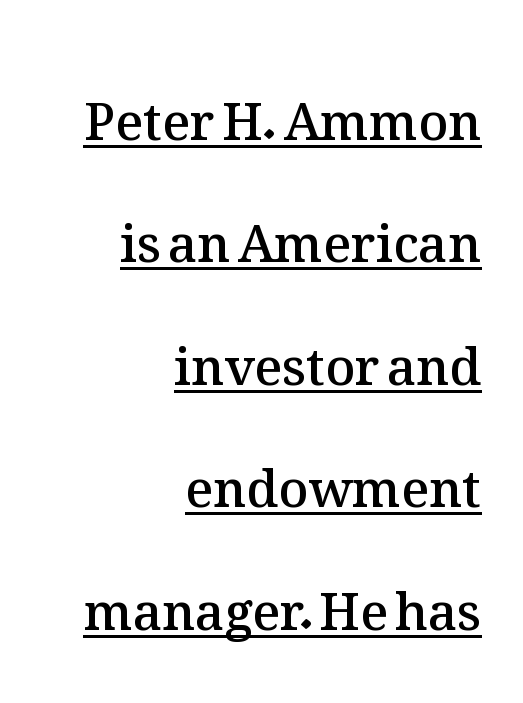
The image shows 51 px semibold type, upright; set right-aligned, loose line spacing (2.4x), normal letter spacing, underlined; medium stroke contrast and a medium x-height.
